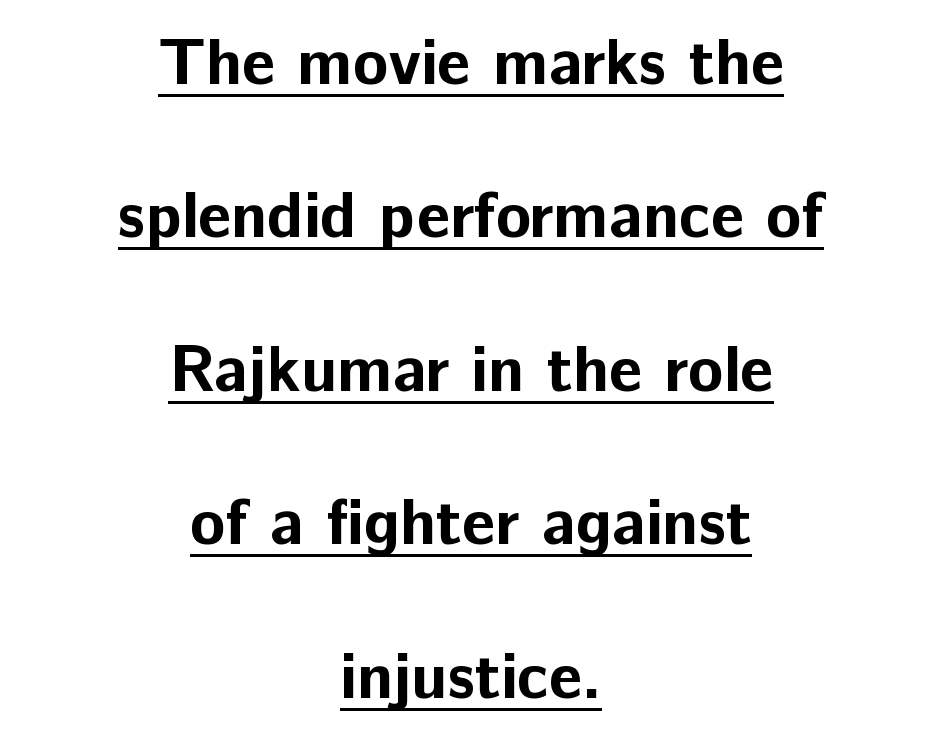
The image shows 65 px bold sans-serif type, upright; set centered, loose line spacing (2.36x), normal letter spacing, underlined; low stroke contrast and a medium x-height.
